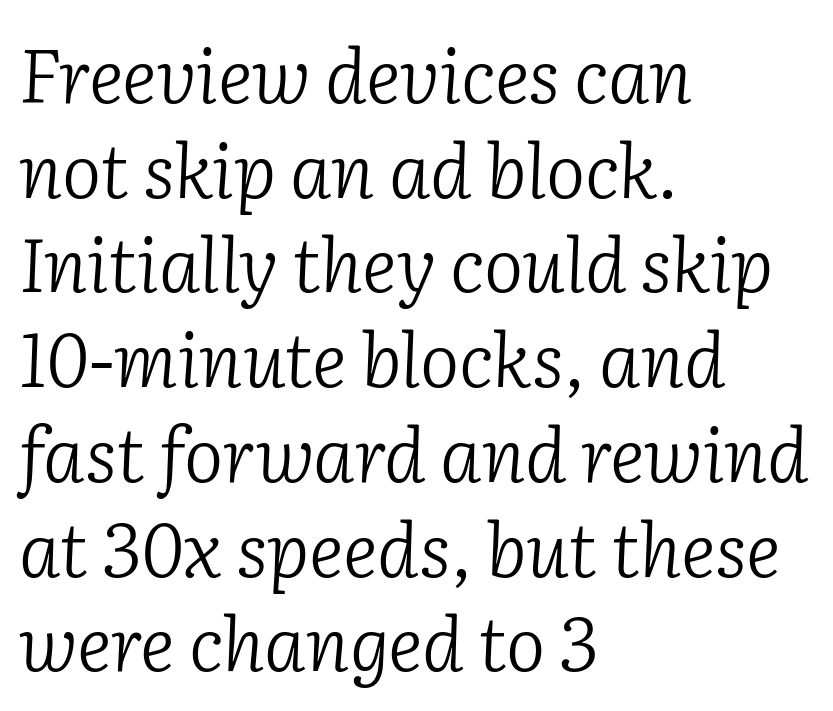
The image shows 74 px light serif type, italic (leaning right); set left-aligned, normal line spacing (1.28x), normal letter spacing, not underlined; low stroke contrast and a medium x-height.
